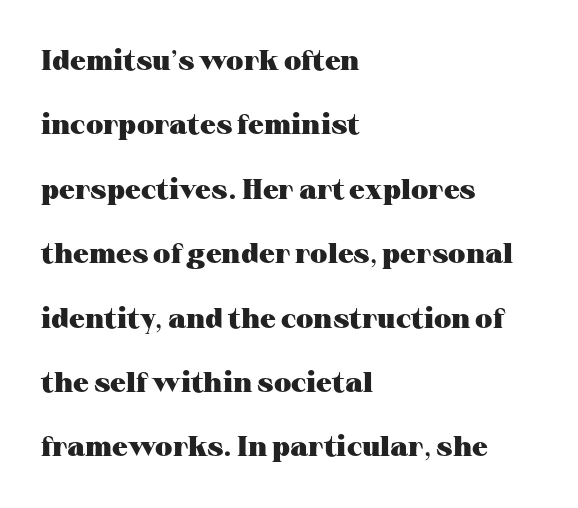
The image shows 28 px heavy, wide serif type, upright; set left-aligned, loose line spacing (2.3x), normal letter spacing, not underlined; medium stroke contrast and a medium x-height.
